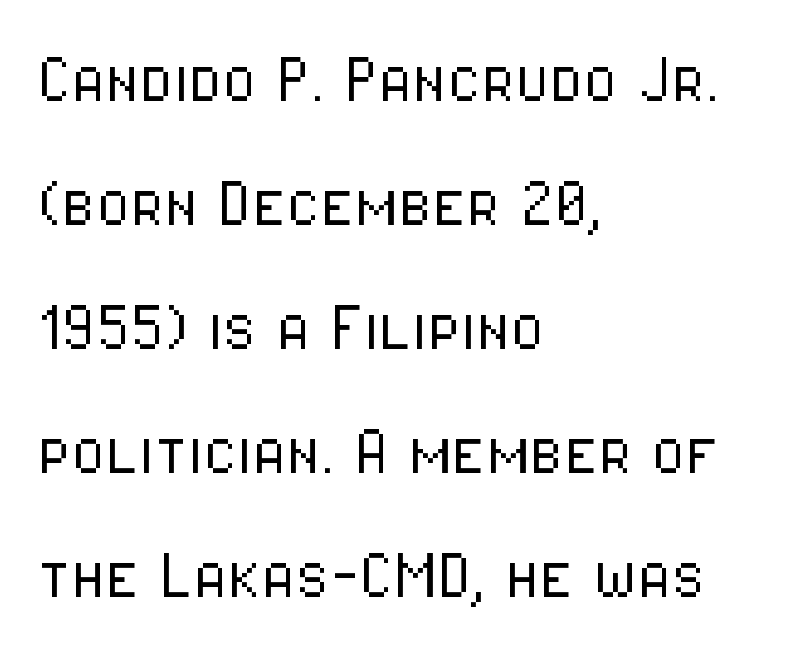
Is this a heavy cut? Hardly; it is regular or lighter. Characters follow at the spacing the type designer built in. Varying glyph widths throughout — classic text-font behaviour. The type sits square on the baseline with zero lean. Letters rest on an invisible, unmarked baseline. This block has exactly the height ordinary leading produces.
